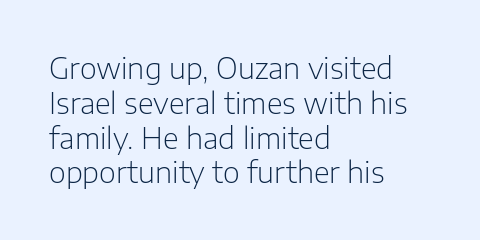
{"serif": "no", "italic": "no", "bold": "no", "weight": "light", "width": "normal", "stroke_contrast": "low", "x_height": "medium", "monospaced": "no", "underline": "no", "align": "left", "line_spacing_ratio": 1.2, "letter_spacing": "normal", "letter_spacing_em": 0.0, "glyph_px": 29}
